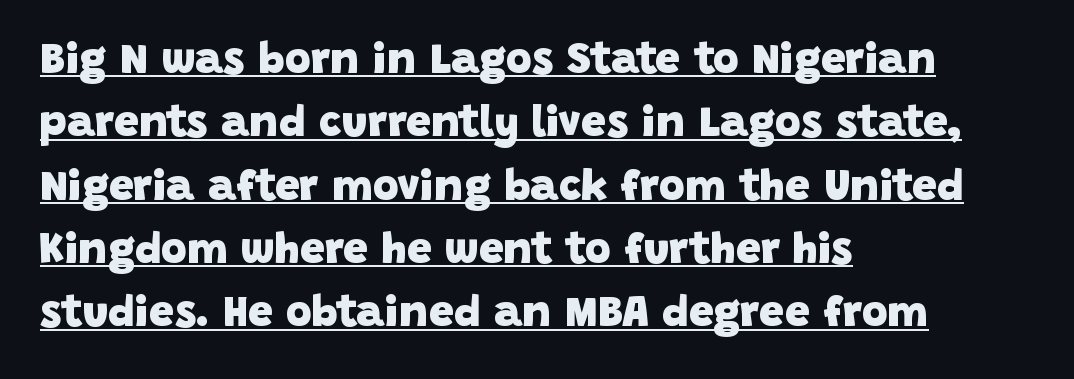
Underlined type. Strong, thick strokes mark this as bold type. Where is the straight margin? On the left. Proportional: the letters do not fall into vertical columns. The block of text has a typical density, with ordinary space between rows.
